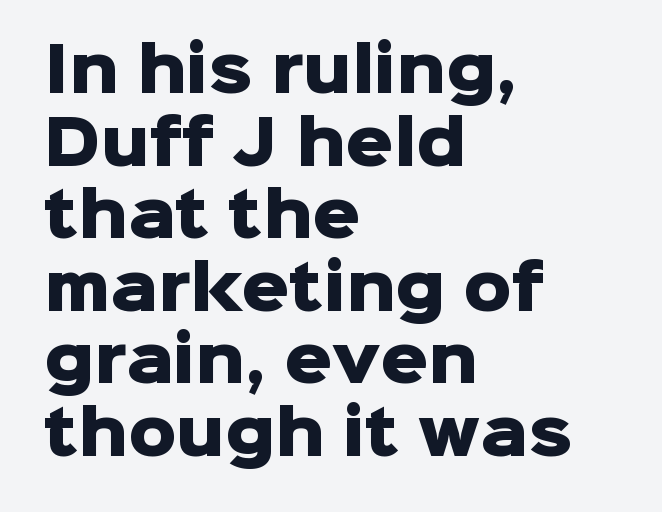
The image shows 60 px heavy sans-serif type, upright; set left-aligned, line spacing 1.21x, normal letter spacing, not underlined; low stroke contrast and a medium x-height.
